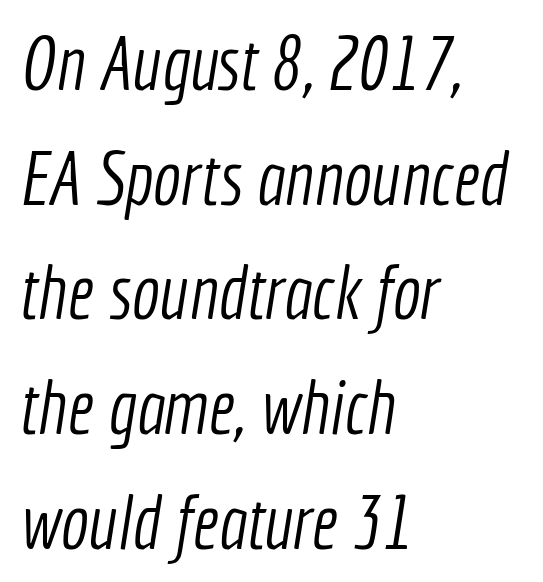
{"serif": "no", "bold": "no", "weight": "light", "width": "condensed", "x_height": "medium", "monospaced": "no", "underline": "no", "align": "left", "line_spacing": "normal", "line_spacing_ratio": 1.53, "letter_spacing": "normal", "letter_spacing_em": 0.0, "glyph_px": 75}
